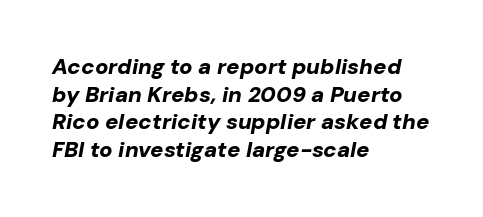
Does the weight exceed regular? Yes, all the way to bold. Regarding leading, the lines here are spaced in the standard way. Layout note: lines flush left. These lines were composed using italics. Glyph-to-glyph distance matches everyday printed text.
